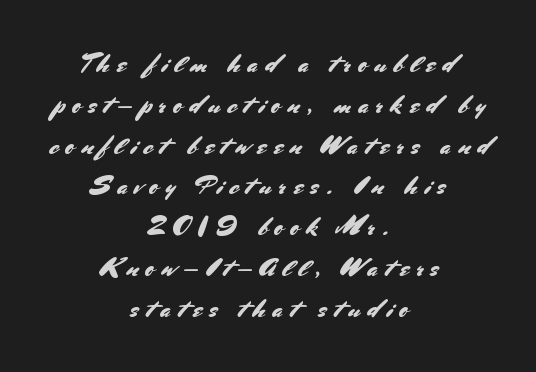
The image shows 26 px text type; set centered, normal line spacing (1.57x), unusually wide letter spacing (+0.28 em), not underlined.
